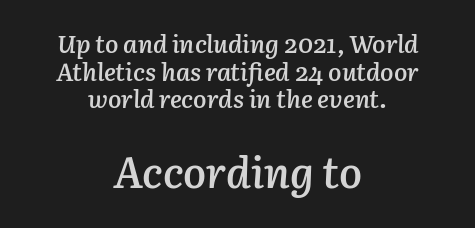
The lines are quadded center. Quick note: interline space is minimal. Bare-footed words on every line. The passage shown is typed in a proportional face where columns would drift. Between these two stacked blocks, the lower one wins on size.
